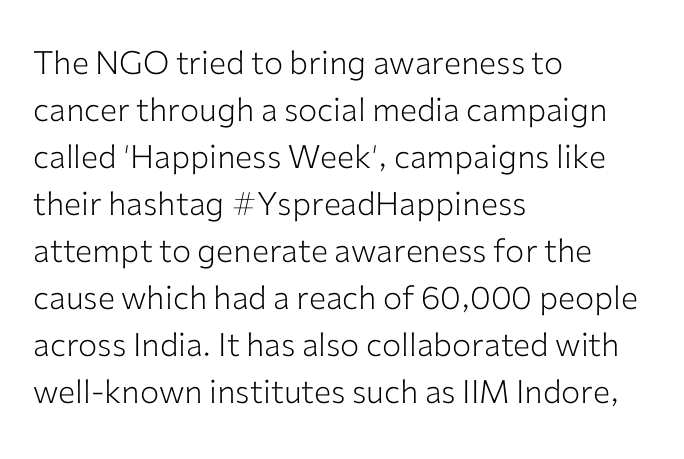
The image shows 32 px light sans-serif type, upright; set left-aligned, normal line spacing (1.47x), normal letter spacing, not underlined; low stroke contrast and a medium x-height.
